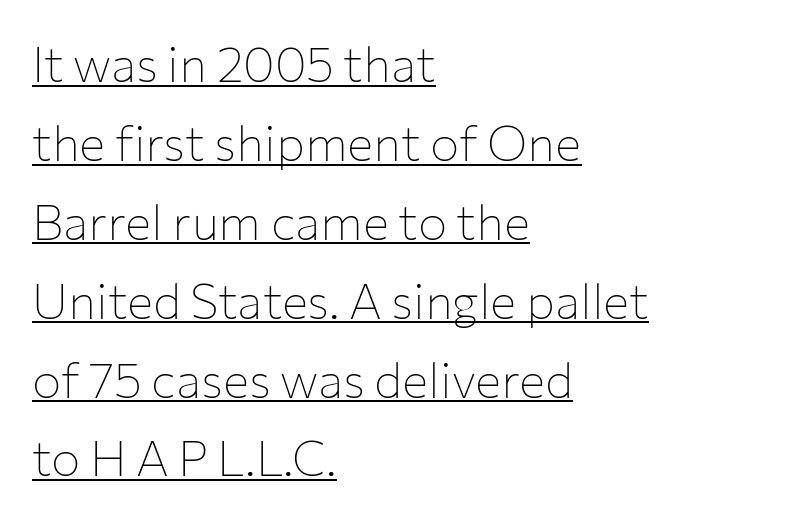
Q: Is the text bold? A: No.
Q: Is the text italic (slanted)? A: No, it is upright.
Q: Is the typeface a serif or a sans-serif typeface? A: Sans-serif.
Q: Is the text underlined? A: Yes.
Q: How is the paragraph aligned? A: Left-aligned.
Q: Is the spacing between letters normal or unusually wide? A: Normal.
Q: Is the spacing between lines tight, normal or loose? A: Normal.
Q: Width (condensed, normal, or wide)? A: Normal.
Q: Stroke contrast? A: Low.
Q: x-height? A: Medium.
Q: Monospaced? A: No.
